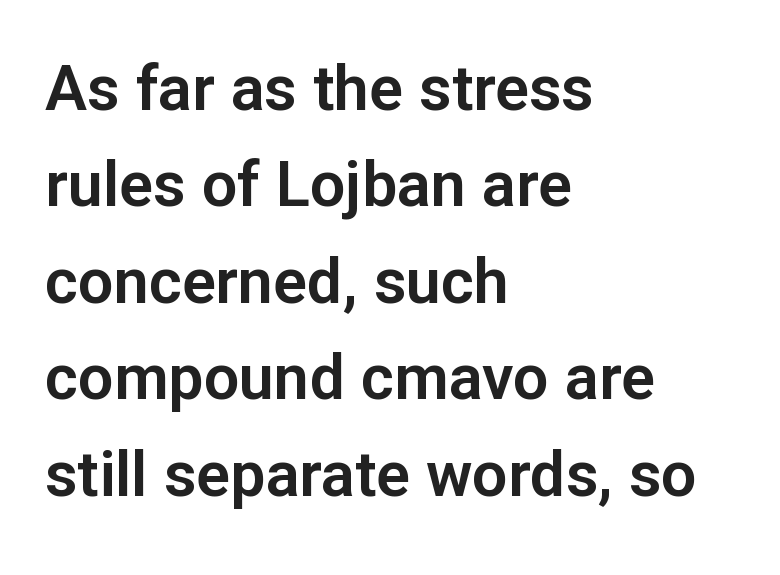
No feet cap the strokes, marking this as sans-serif type. One-word summary of the alignment: left. Clear beneath every line of the passage. A typesetter would mark this as roman, not italic.
